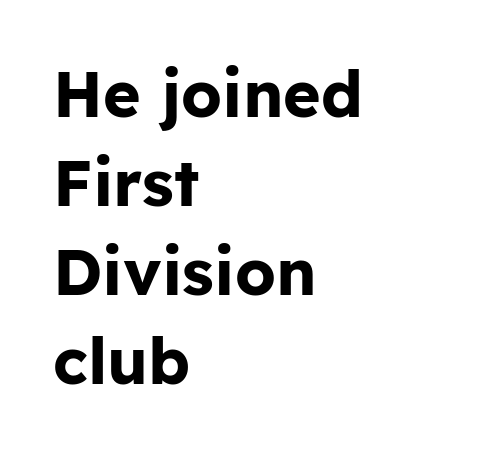
Notice how descenders clear the ascenders below comfortably — that's standard leading. The strokes are fattened all the way to bold. Serifs: no, the terminals of the letterforms are clean. This is roman type, the default non-slanted kind.
